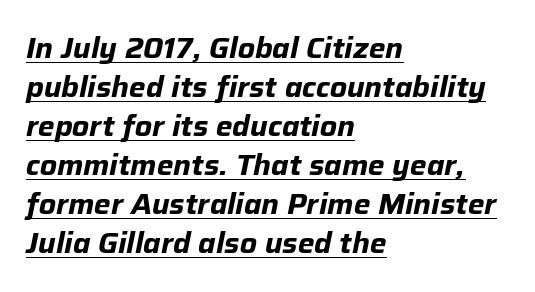
The image shows 28 px bold type, italic (leaning right); set left-aligned, normal line spacing (1.39x), normal letter spacing, underlined; low stroke contrast and a medium x-height.
